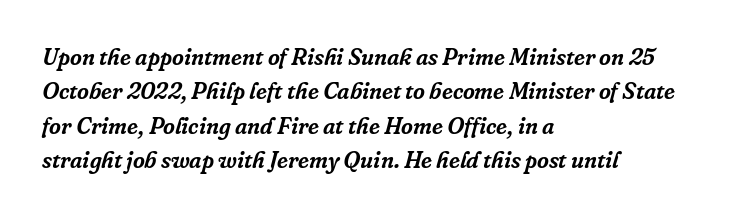
The image shows 23 px text type, italic (leaning right); set left-aligned, normal line spacing (1.5x), normal letter spacing, not underlined.
